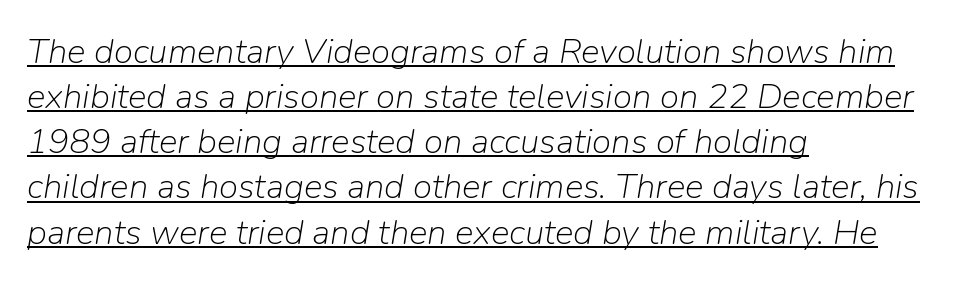
{"italic": "yes", "lean": "right", "slant_degrees": 9, "bold": "no", "weight": "light", "width": "normal", "stroke_contrast": "low", "x_height": "medium", "monospaced": "no", "underline": "yes", "align": "left", "line_spacing": "normal", "line_spacing_ratio": 1.29, "letter_spacing": "normal", "letter_spacing_em": 0.0, "glyph_px": 35}
